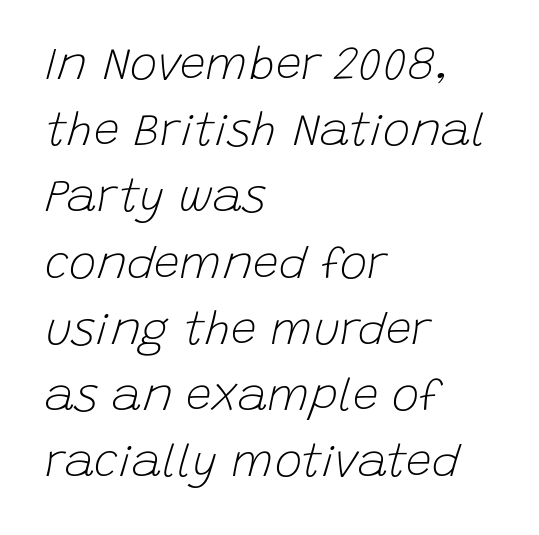
{"italic": "yes", "lean": "right", "slant_degrees": 15, "bold": "no", "weight": "light", "width": "normal", "stroke_contrast": "low", "x_height": "large", "monospaced": "no", "underline": "no", "align": "left", "line_spacing": "normal", "line_spacing_ratio": 1.44, "letter_spacing": "normal", "letter_spacing_em": 0.0, "glyph_px": 46}
